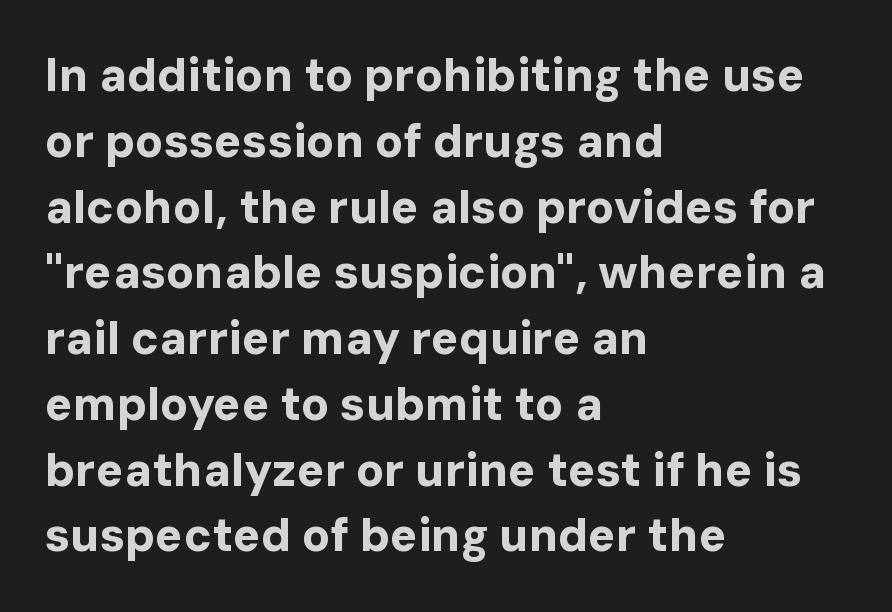
{"serif": "no", "italic": "no", "bold": "yes", "weight": "bold", "width": "normal", "stroke_contrast": "low", "x_height": "medium", "monospaced": "no", "underline": "no", "align": "left", "line_spacing": "normal", "line_spacing_ratio": 1.43, "letter_spacing": "normal", "letter_spacing_em": 0.0, "glyph_px": 46}
